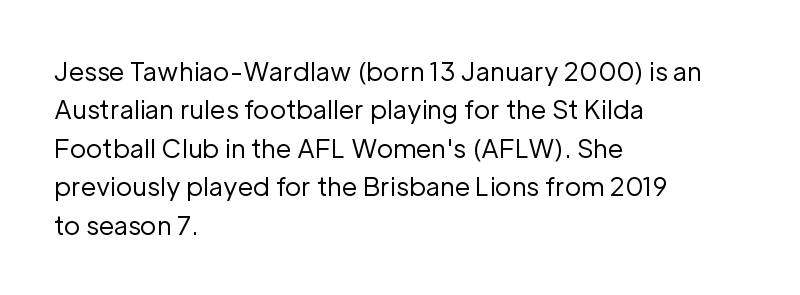
{"italic": "no", "bold": "no", "underline": "no", "align": "left", "line_spacing": "normal", "line_spacing_ratio": 1.54, "letter_spacing": "normal", "letter_spacing_em": 0.0, "glyph_px": 25}
